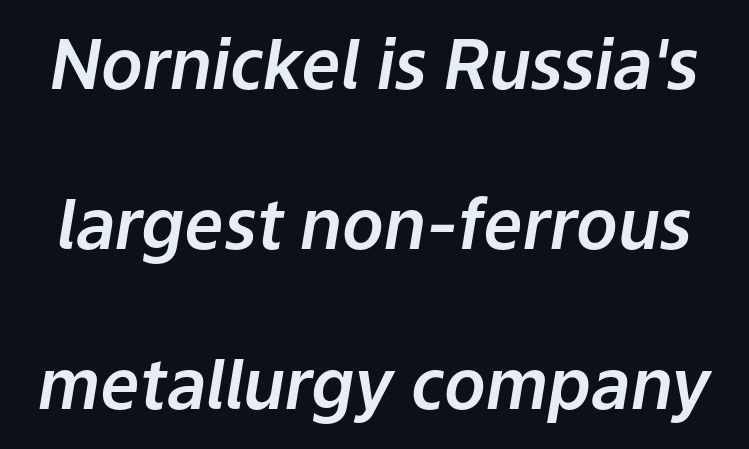
The letters advance in unequal steps, a hallmark of proportional type. The letters sit at their default tracking, neither squeezed nor spread. Bare-footed words on every line. This block would shrink considerably if given ordinary leading; it's expanded now. A typesetter would mark this as italic.
